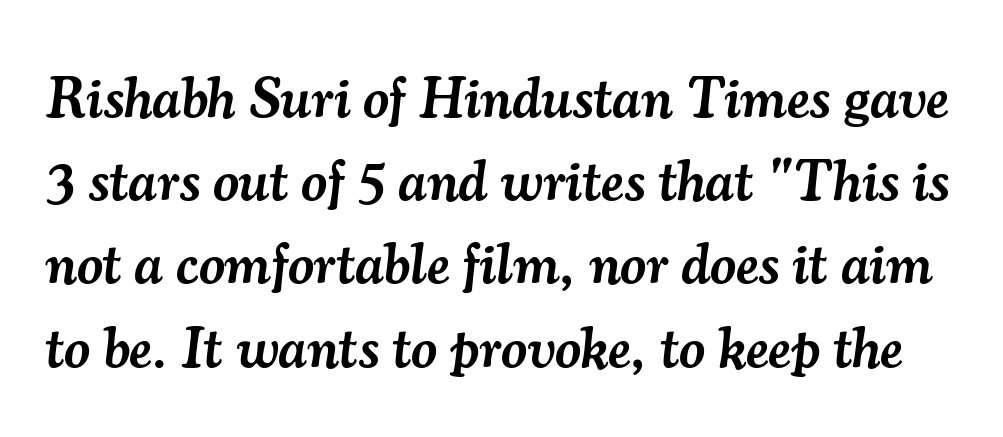
The image shows 57 px semibold serif type, italic (leaning right); set normal line spacing (1.46x), normal letter spacing, not underlined; medium stroke contrast and a small x-height.
